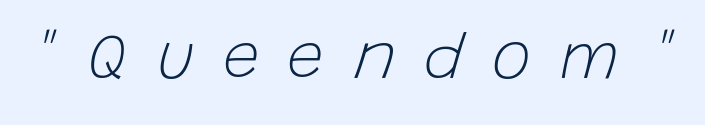
The image shows 66 px light type, italic (leaning right); set unusually wide letter spacing (+0.43 em), not underlined; low stroke contrast and a large x-height.
